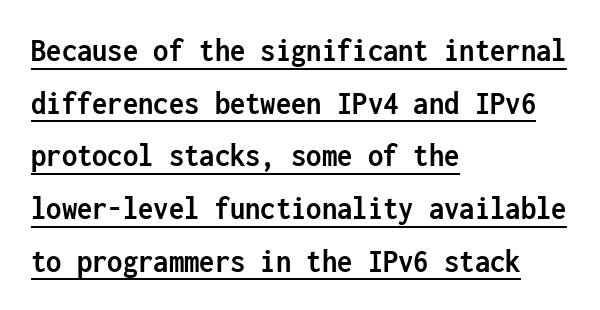
Q: Is the text bold? A: Yes.
Q: Is the text italic (slanted)? A: No, it is upright.
Q: Is the typeface a serif or a sans-serif typeface? A: Sans-serif.
Q: Is the text underlined? A: Yes.
Q: How is the paragraph aligned? A: Left-aligned.
Q: Is the spacing between letters normal or unusually wide? A: Normal.
Q: Is the spacing between lines tight, normal or loose? A: Normal.
Q: Width (condensed, normal, or wide)? A: Condensed.
Q: Stroke contrast? A: Low.
Q: x-height? A: Medium.
Q: Monospaced? A: Yes.
